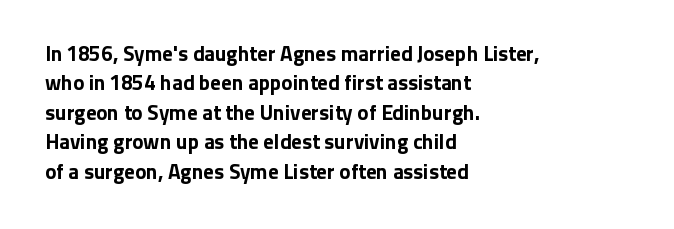
The image shows 21 px bold type, upright; set left-aligned, normal line spacing (1.4x), normal letter spacing, not underlined.
